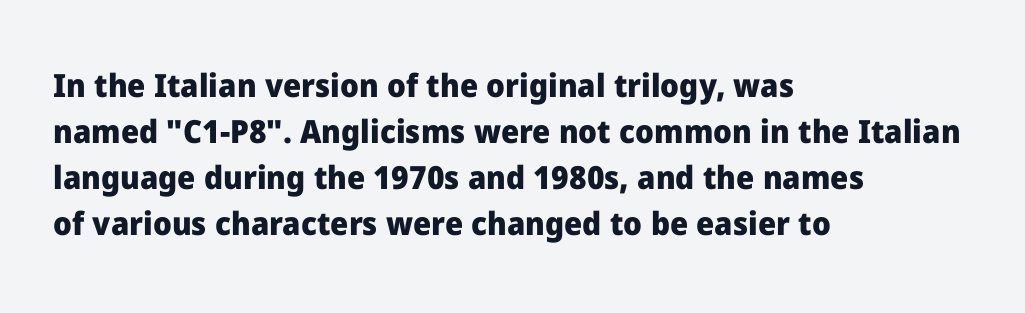
The letters are bold, with thick, heavy strokes. This is the regular roman posture of the typeface. The passage shown stacks its lines at a standard gap. The passage shown is not underscored anywhere. The rag falls on the right side of this text block. The rendering uses natural spacing where letterforms have individual widths.
